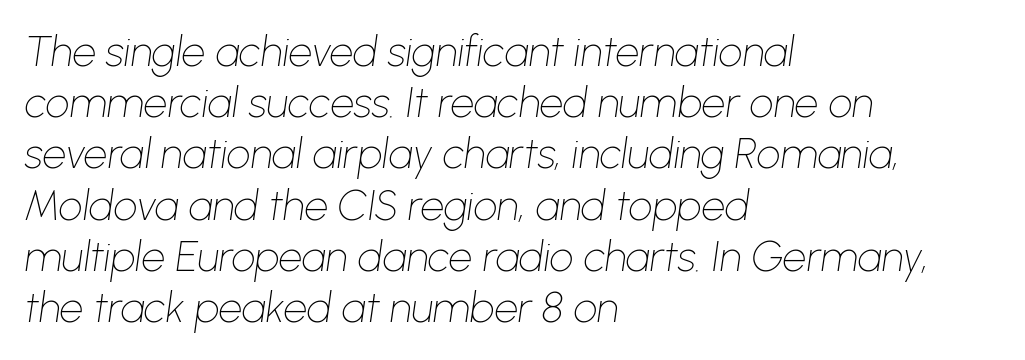
Q: Is the text bold? A: No.
Q: Is the text italic (slanted)? A: Yes, it leans right by about 8 degrees.
Q: Is the text underlined? A: No.
Q: How is the paragraph aligned? A: Left-aligned.
Q: Is the spacing between letters normal or unusually wide? A: Normal.
Q: Width (condensed, normal, or wide)? A: Normal.
Q: Stroke contrast? A: Low.
Q: x-height? A: Medium.
Q: Monospaced? A: No.
